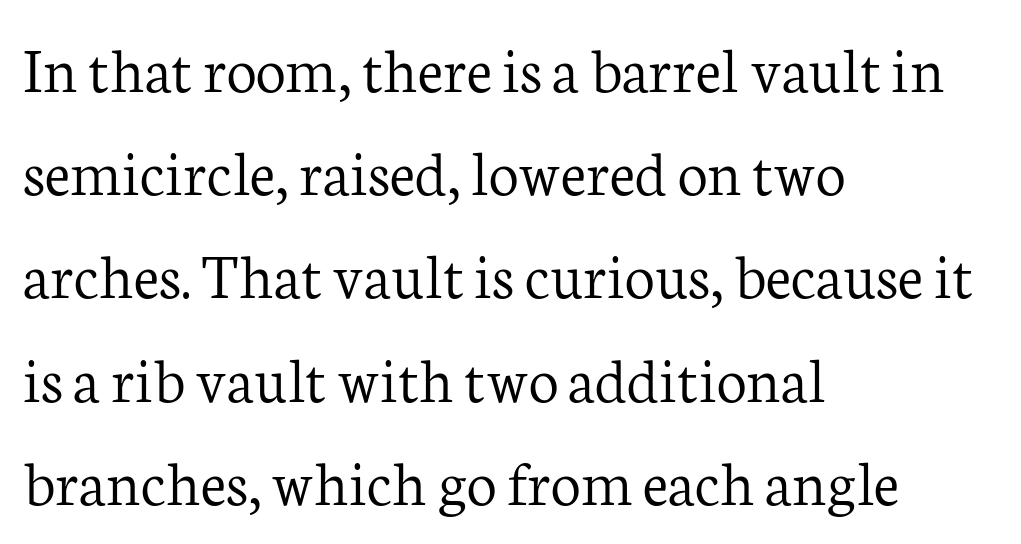
Q: Is the text bold? A: No.
Q: Is the text italic (slanted)? A: No, it is upright.
Q: Is the typeface a serif or a sans-serif typeface? A: Serif.
Q: Is the text underlined? A: No.
Q: How is the paragraph aligned? A: Left-aligned.
Q: Is the spacing between letters normal or unusually wide? A: Normal.
Q: Is the spacing between lines tight, normal or loose? A: Normal.
Q: Width (condensed, normal, or wide)? A: Normal.
Q: Stroke contrast? A: Low.
Q: x-height? A: Medium.
Q: Monospaced? A: No.
